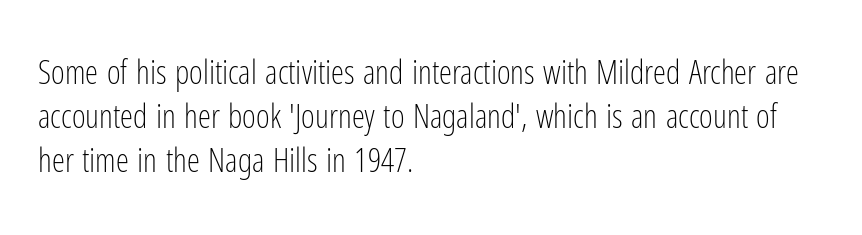
The passage shown is typed in a proportional face where columns would drift. Here the glyphs are tracked normally, forming tight word shapes. Unlike italic type, these characters show no tilt at all. Check under the words: just untouched page. This rendering uses left alignment, leaving the right contour irregular.
